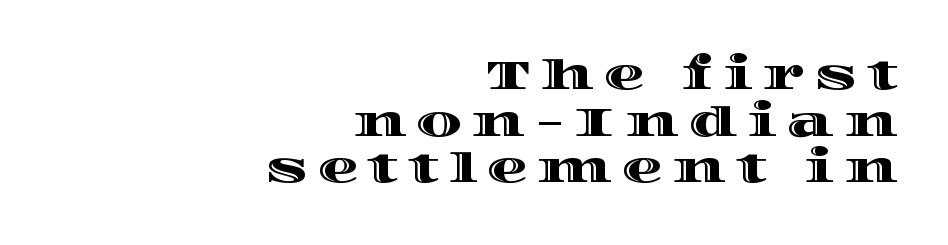
The letters advance in unequal steps, a hallmark of proportional type. Just letters on the line, the space beneath them empty. The tracking jumps out immediately: characters are airy and widely separated. The text block is weighted toward the right margin, trailing off unevenly leftward. Rows of type sit shoulder to shoulder in the vertical direction.
